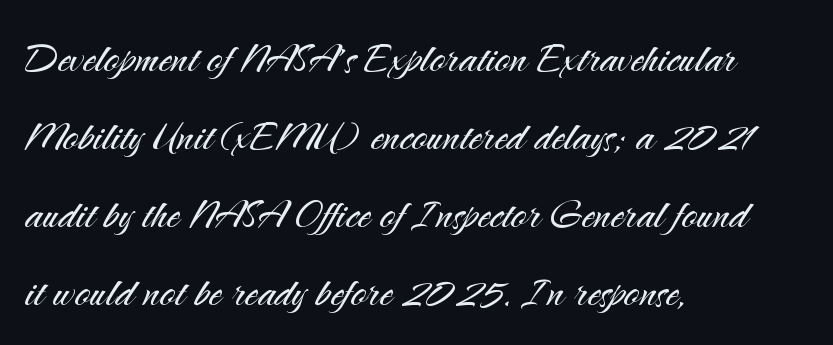
Q: Is the text bold? A: No.
Q: Is the text italic (slanted)? A: Yes.
Q: Is the typeface a serif or a sans-serif typeface? A: Sans-serif.
Q: Is the text underlined? A: No.
Q: How is the paragraph aligned? A: Left-aligned.
Q: Is the spacing between letters normal or unusually wide? A: Normal.
Q: Is the spacing between lines tight, normal or loose? A: Normal.
Q: Width (condensed, normal, or wide)? A: Normal.
Q: Stroke contrast? A: Medium.
Q: x-height? A: Small.
Q: Monospaced? A: No.
